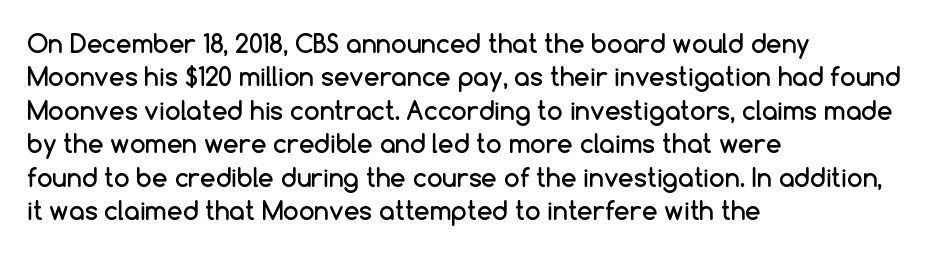
Students, observe: this is what conventionally led text looks like. Observe the ordinary spacing: letters are neighbours, not strangers. Designer's note — italics off, roman on. The specimen omits any rule beneath the text block's lines.
